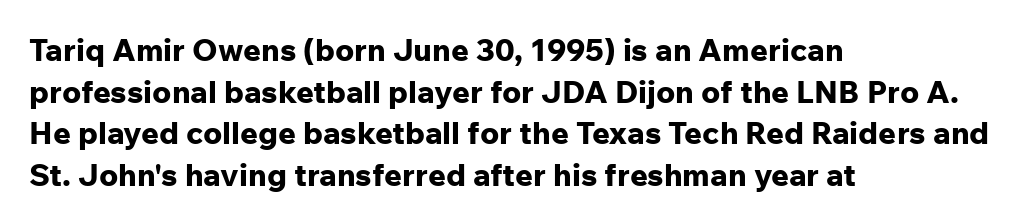
The passage shown is typed in a proportional face where columns would drift. No italicization has been applied; the sample stays upright. The passage shown is typeset with a sans-serif family. Underlining? Definitely not there. Heavy, bold letterforms. Left-aligned paragraph, ragged on the right.
